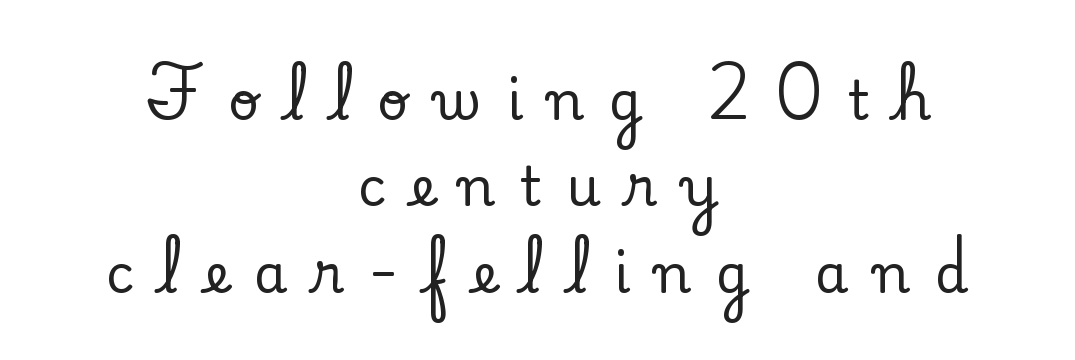
{"serif": "yes", "italic": "no", "width": "normal", "stroke_contrast": "low", "x_height": "small", "monospaced": "no", "underline": "no", "align": "center", "line_spacing": "normal", "line_spacing_ratio": 1.6, "letter_spacing": "wide", "letter_spacing_em": 0.46, "glyph_px": 54}
